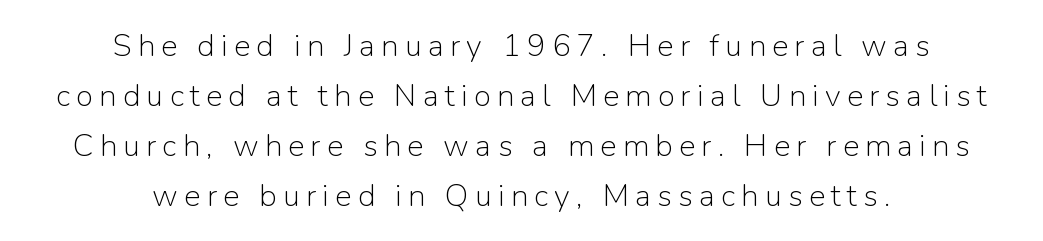
{"serif": "no", "italic": "no", "bold": "no", "weight": "light", "width": "normal", "stroke_contrast": "low", "x_height": "medium", "monospaced": "no", "underline": "no", "align": "center", "line_spacing": "normal", "line_spacing_ratio": 1.61, "letter_spacing": "wide", "letter_spacing_em": 0.2, "glyph_px": 31}
